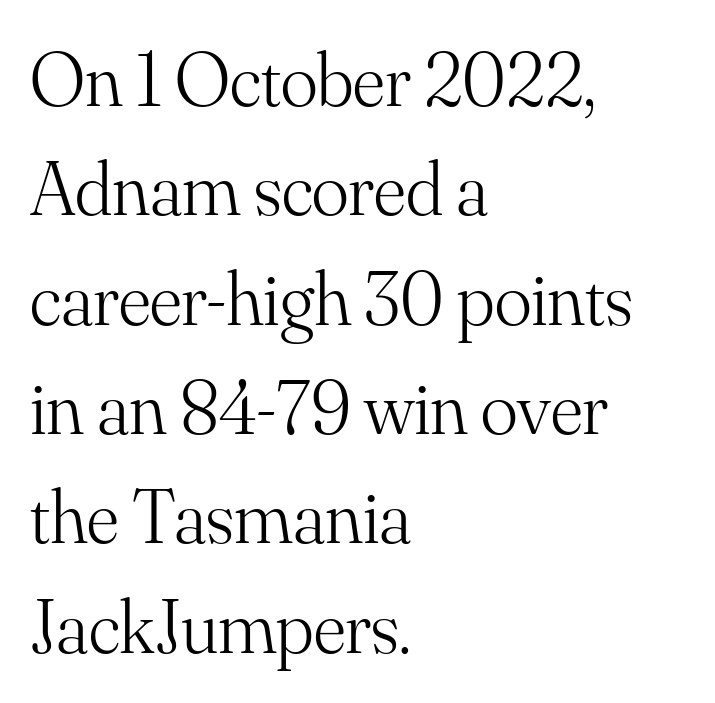
The image shows 77 px light serif type, upright; set left-aligned, normal line spacing (1.42x), normal letter spacing, not underlined; medium stroke contrast and a small x-height.
